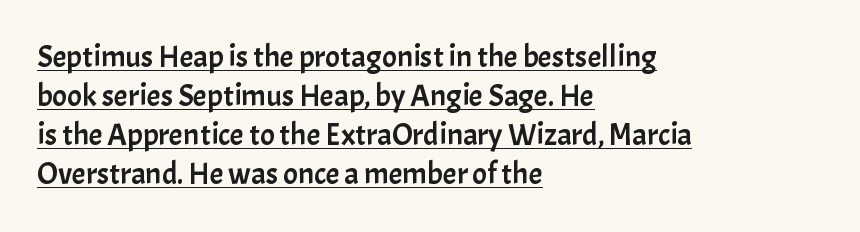
Q: Is the text italic (slanted)? A: No, it is upright.
Q: Is the typeface a serif or a sans-serif typeface? A: Sans-serif.
Q: Is the text underlined? A: Yes.
Q: How is the paragraph aligned? A: Left-aligned.
Q: Is the spacing between letters normal or unusually wide? A: Normal.
Q: Is the spacing between lines tight, normal or loose? A: Normal.
Q: Width (condensed, normal, or wide)? A: Normal.
Q: Stroke contrast? A: Low.
Q: x-height? A: Medium.
Q: Monospaced? A: No.
